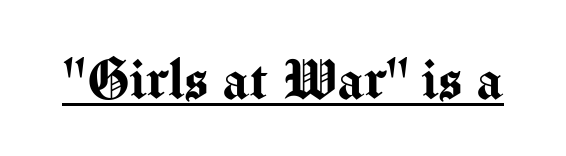
The image shows 66 px sans-serif type, upright; set normal letter spacing, underlined; medium stroke contrast and a medium x-height.
